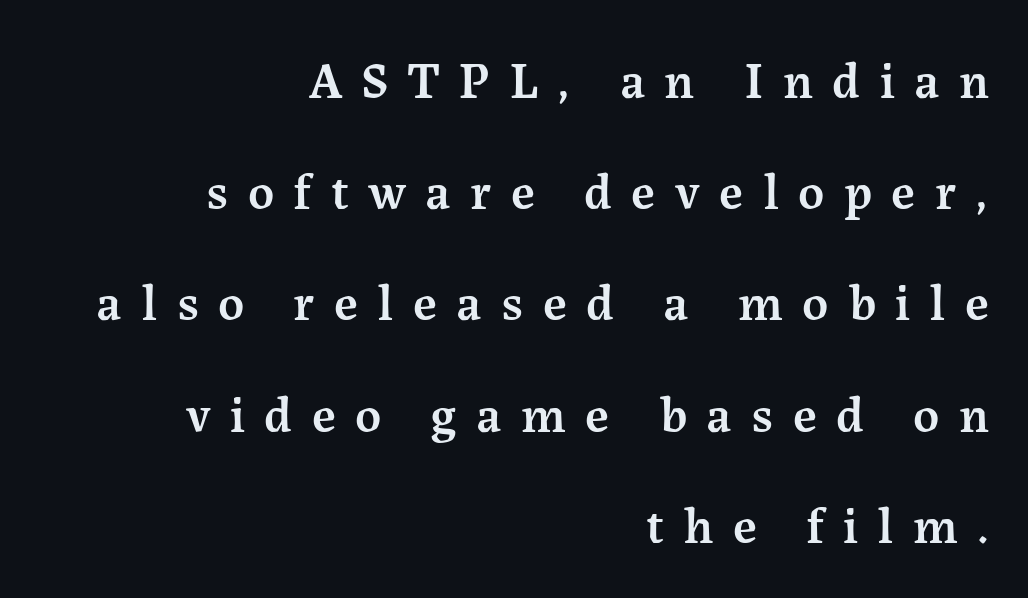
The image shows 51 px semibold serif type, upright; set right-aligned, loose line spacing (2.18x), unusually wide letter spacing (+0.38 em), not underlined; medium stroke contrast and a medium x-height.
